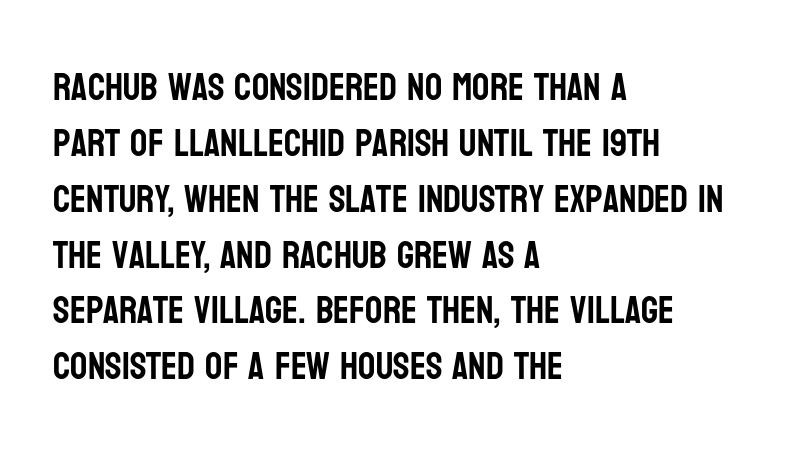
Q: Is the text italic (slanted)? A: No, it is upright.
Q: Is the typeface a serif or a sans-serif typeface? A: Sans-serif.
Q: Is the text underlined? A: No.
Q: How is the paragraph aligned? A: Left-aligned.
Q: Is the spacing between letters normal or unusually wide? A: Normal.
Q: Is the spacing between lines tight, normal or loose? A: Normal.
Q: Width (condensed, normal, or wide)? A: Condensed.
Q: Stroke contrast? A: Low.
Q: x-height? A: Large.
Q: Monospaced? A: No.
